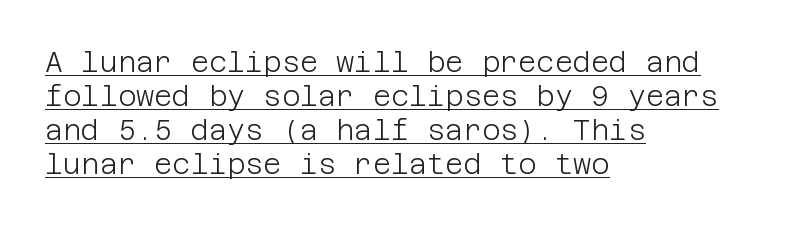
{"serif": "no", "italic": "no", "bold": "no", "weight": "light", "width": "normal", "stroke_contrast": "low", "x_height": "large", "underline": "yes", "align": "left", "line_spacing_ratio": 1.21, "letter_spacing": "normal", "letter_spacing_em": 0.0, "glyph_px": 28}
